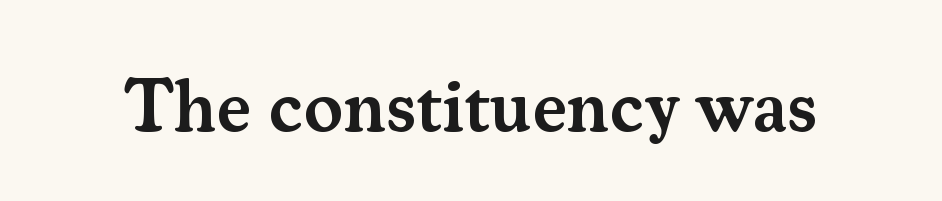
The image shows 74 px semibold serif type, upright; set normal letter spacing, not underlined; medium stroke contrast and a small x-height.
